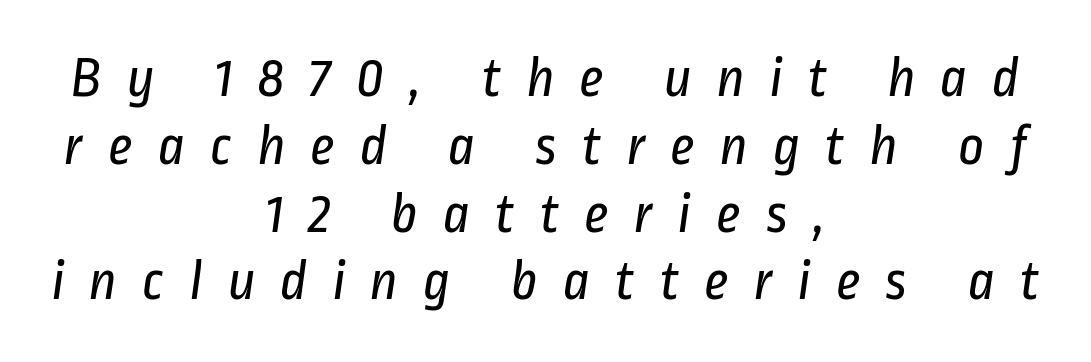
The image shows 57 px regular-weight, condensed sans-serif type; set centered, line spacing 1.19x, unusually wide letter spacing (+0.44 em), not underlined; low stroke contrast and a medium x-height.
